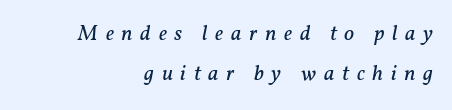
Q: Is the text bold? A: No.
Q: Is the text italic (slanted)? A: Yes, it leans right by about 11 degrees.
Q: Is the text underlined? A: No.
Q: Is the spacing between letters normal or unusually wide? A: Unusually wide.
